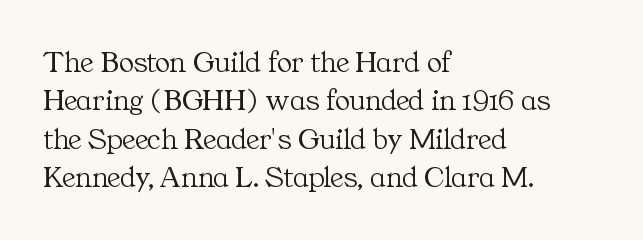
The image shows 31 px light serif type, upright; set left-aligned, line spacing 1.24x, normal letter spacing, not underlined; medium stroke contrast and a medium x-height.
